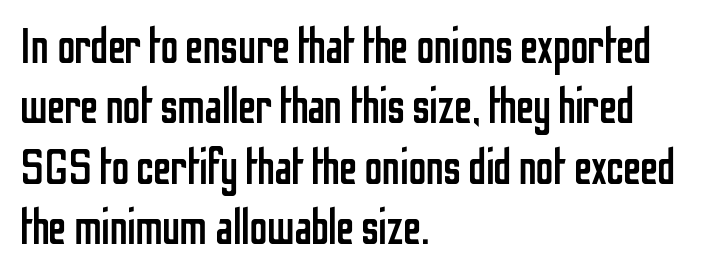
{"serif": "no", "italic": "no", "bold": "no", "weight": "regular", "width": "condensed", "stroke_contrast": "low", "x_height": "medium", "monospaced": "no", "underline": "no", "align": "left", "line_spacing_ratio": 1.21, "letter_spacing": "normal", "letter_spacing_em": 0.0, "glyph_px": 50}
